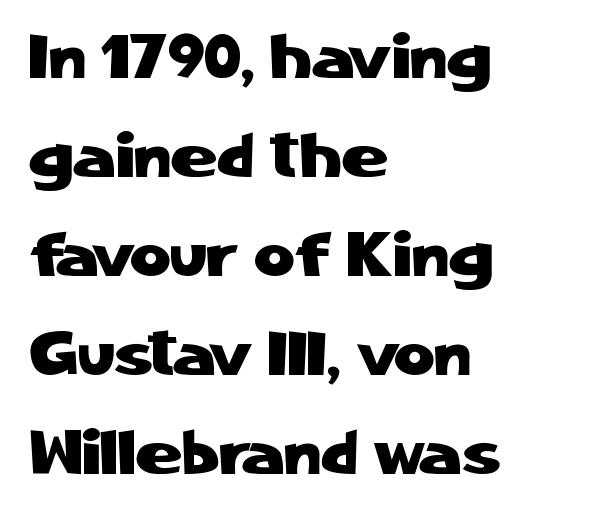
Bare-footed words on every line. You could not count columns in this text — the font is proportionally spaced. Look at the bottom of the vertical strokes: they stop flat, with no serifs. Standard letterfit; no display-style spreading of the glyphs. Quick note: not italic, upright. The paragraph shown leans on its left margin.
